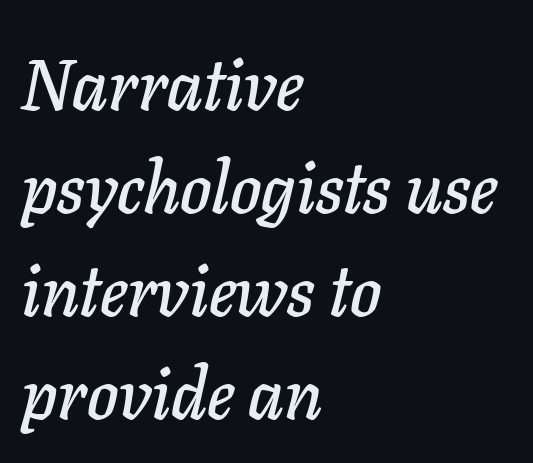
The image shows 71 px text type, italic (leaning right); set left-aligned, normal line spacing (1.45x), normal letter spacing, not underlined; low stroke contrast and a medium x-height.
